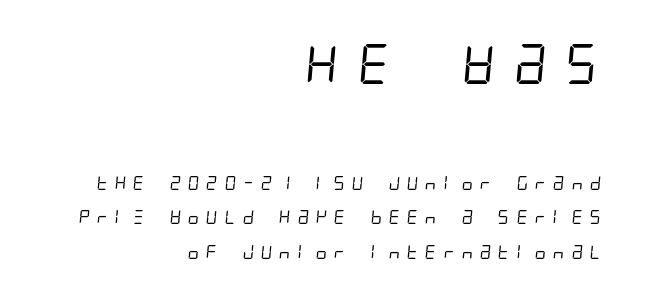
The image shows 40 px regular-weight, condensed sans-serif type; set right-aligned, loose line spacing (2.49x), unusually wide letter spacing (+0.36 em), not underlined; the first (top) block is 2.86x larger; low stroke contrast and a large x-height.
